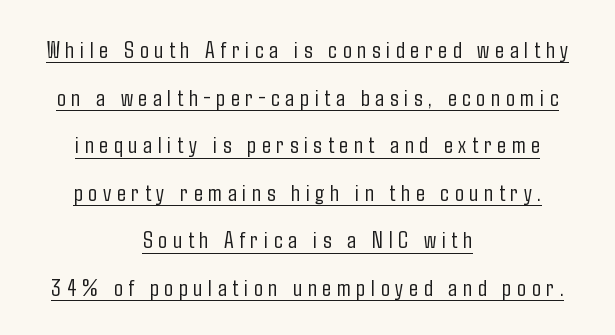
The lines are quadded center. Stroke mass is kept to a normal reading level or below. This is the regular roman posture of the typeface. These lines have a slow, spaced-out rhythm from letter to letter.
